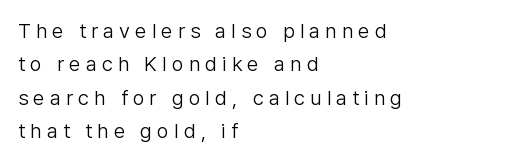
The image shows 21 px text type, upright; set left-aligned, normal line spacing (1.59x), unusually wide letter spacing (+0.24 em), not underlined.
